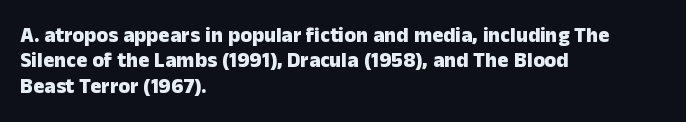
The gaps between neighbouring characters are ordinary and unremarkable. Heavy, bold letterforms. Posture: straight, roman, zero tilt. Caption: multi-line text, flush left, ragged right. Clear beneath every line of the passage.
